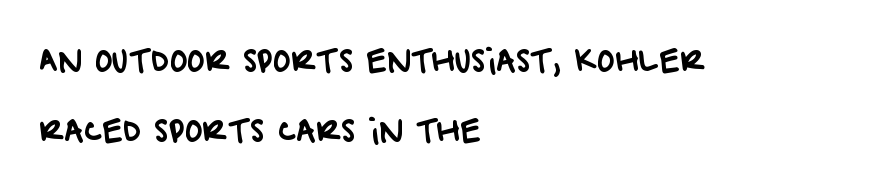
{"serif": "no", "width": "normal", "stroke_contrast": "low", "x_height": "large", "monospaced": "no", "underline": "no", "align": "left", "line_spacing": "loose", "line_spacing_ratio": 2.34, "letter_spacing": "normal", "letter_spacing_em": 0.0, "glyph_px": 30}
